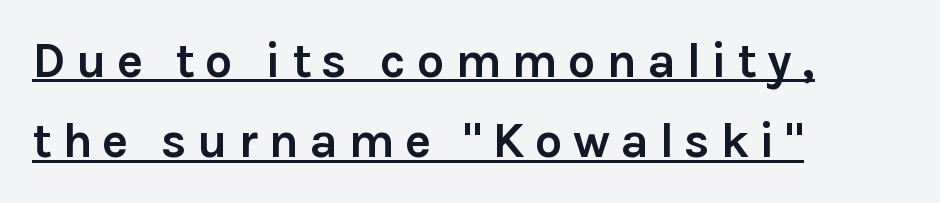
Q: Is the text bold? A: Yes.
Q: Is the text italic (slanted)? A: No, it is upright.
Q: Is the typeface a serif or a sans-serif typeface? A: Sans-serif.
Q: Is the text underlined? A: Yes.
Q: How is the paragraph aligned? A: Left-aligned.
Q: Is the spacing between letters normal or unusually wide? A: Unusually wide.
Q: Is the spacing between lines tight, normal or loose? A: Normal.
Q: Width (condensed, normal, or wide)? A: Normal.
Q: x-height? A: Medium.
Q: Monospaced? A: No.
